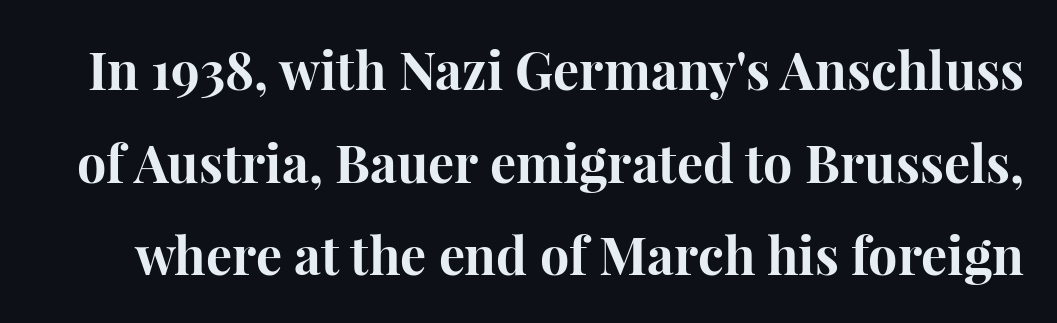
This sample has the flowing, uneven cadence of proportional lettering. These lines carry a lot of weight — the face is fully bold. The face used here is rendered with its standard letterfit. Each letter's strokes conclude with small projecting serifs.
